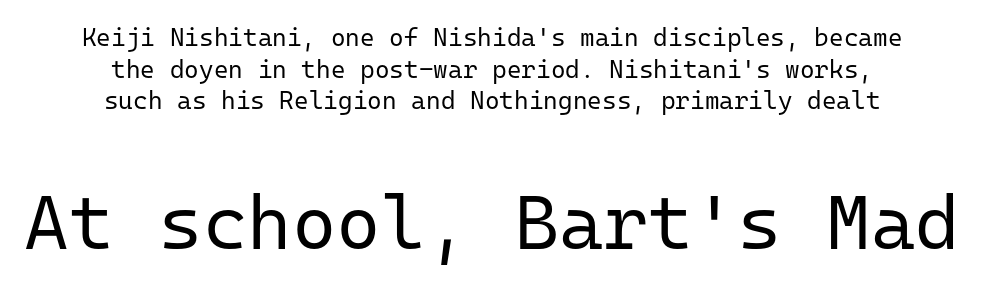
Q: Is the text bold? A: No.
Q: Is the text italic (slanted)? A: No, it is upright.
Q: Is the typeface a serif or a sans-serif typeface? A: Sans-serif.
Q: Is the text underlined? A: No.
Q: How is the paragraph aligned? A: Centered.
Q: Is the spacing between letters normal or unusually wide? A: Normal.
Q: Is the spacing between lines tight, normal or loose? A: Normal.
Q: Which block of text is set in a larger size, the first (top) or the second (bottom)? A: The second (bottom) one.
Q: Width (condensed, normal, or wide)? A: Normal.
Q: Stroke contrast? A: Low.
Q: x-height? A: Medium.
Q: Monospaced? A: Yes.
